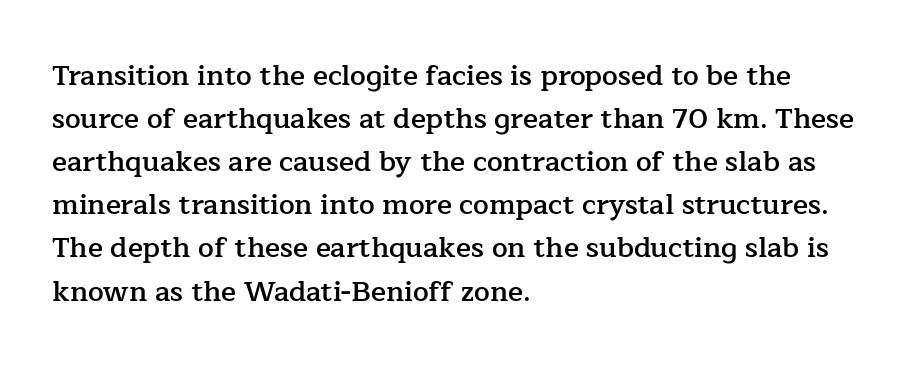
{"serif": "yes", "italic": "no", "bold": "semi", "weight": "semibold", "width": "normal", "stroke_contrast": "low", "x_height": "medium", "monospaced": "no", "underline": "no", "align": "left", "line_spacing": "normal", "line_spacing_ratio": 1.54, "letter_spacing": "normal", "letter_spacing_em": 0.0, "glyph_px": 28}
